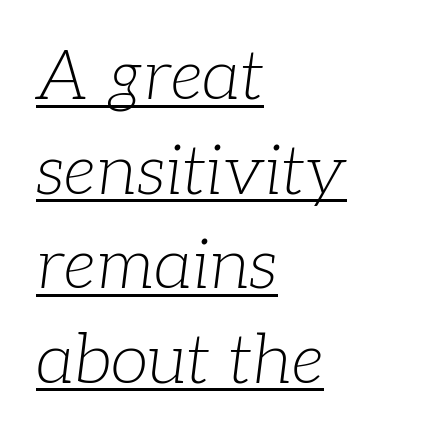
Q: Is the text bold? A: No.
Q: Is the text italic (slanted)? A: Yes, it leans right by about 7 degrees.
Q: Is the typeface a serif or a sans-serif typeface? A: Serif.
Q: Is the text underlined? A: Yes.
Q: How is the paragraph aligned? A: Left-aligned.
Q: Is the spacing between letters normal or unusually wide? A: Normal.
Q: Is the spacing between lines tight, normal or loose? A: Normal.
Q: Width (condensed, normal, or wide)? A: Normal.
Q: Stroke contrast? A: Low.
Q: x-height? A: Medium.
Q: Monospaced? A: No.
